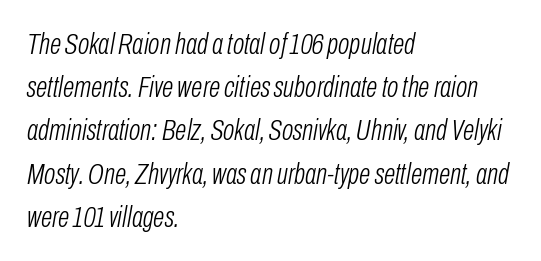
{"italic": "yes", "lean": "right", "slant_degrees": 10, "bold": "no", "weight": "light", "width": "condensed", "stroke_contrast": "low", "x_height": "medium", "monospaced": "no", "underline": "no", "align": "left", "line_spacing": "normal", "line_spacing_ratio": 1.44, "letter_spacing": "normal", "letter_spacing_em": 0.0, "glyph_px": 30}
